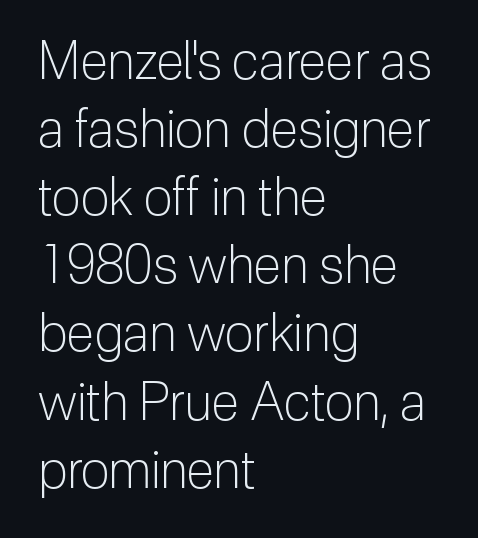
The image shows 52 px light sans-serif type, upright; set left-aligned, normal line spacing (1.31x), normal letter spacing, not underlined; low stroke contrast and a medium x-height.
